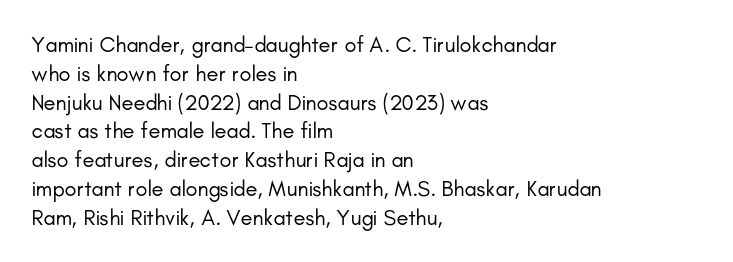
The image shows 22 px text type, upright; set left-aligned, normal line spacing (1.31x), normal letter spacing, not underlined.
